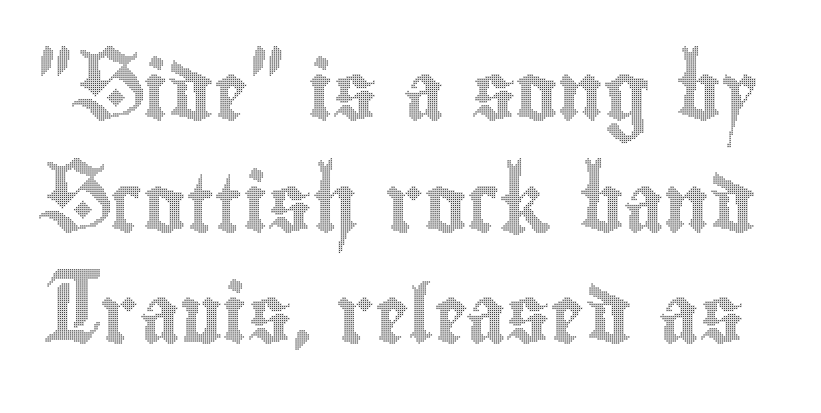
{"italic": "no", "width": "condensed", "x_height": "small", "monospaced": "no", "underline": "no", "line_spacing": "loose", "line_spacing_ratio": 1.96, "letter_spacing": "normal", "letter_spacing_em": 0.0, "glyph_px": 57}
